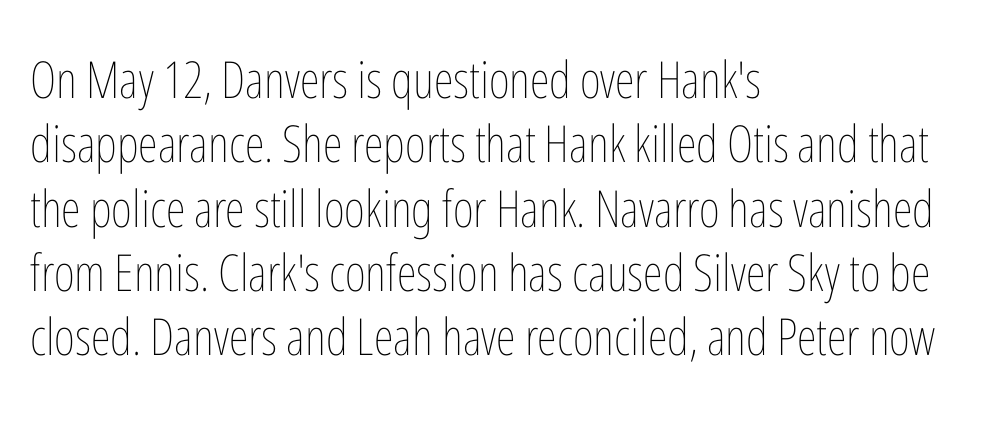
The image shows 51 px thin, condensed type, upright; set left-aligned, normal line spacing (1.26x), normal letter spacing, not underlined; low stroke contrast and a medium x-height.
